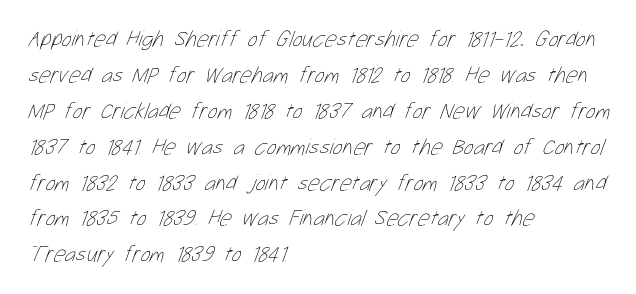
The strokes are not fattened; the text isn't bold. Interline gaps are of average width in this sample. The paragraph has a hard left edge and a soft right edge. The baseline area is clear. The rendering keeps characters at their native spacing.
